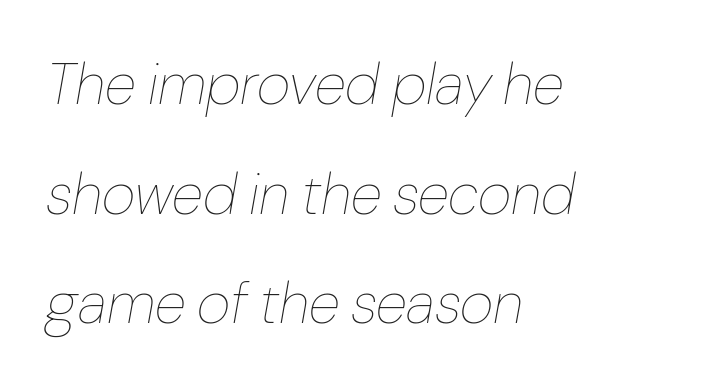
The image shows 58 px thin type, italic (leaning right); set left-aligned, line spacing 1.89x, normal letter spacing, not underlined; low stroke contrast and a medium x-height.
